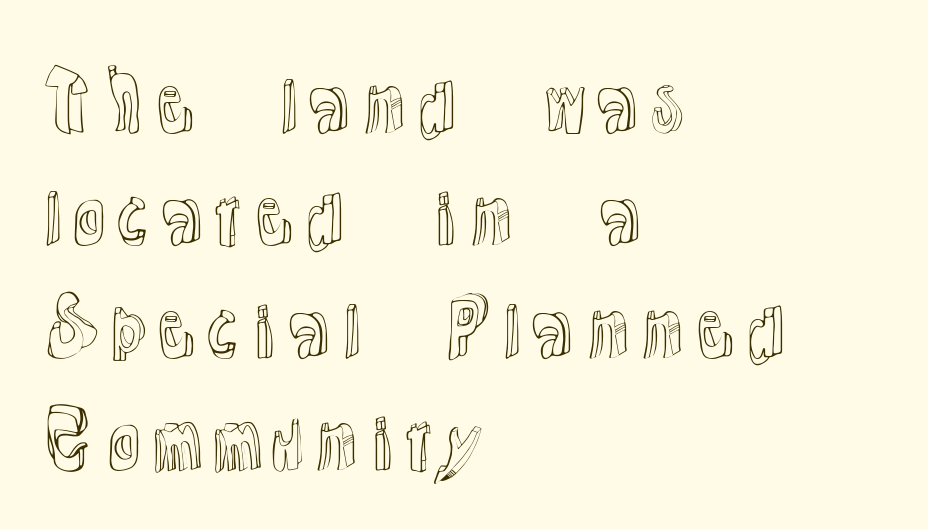
The image shows 75 px text type, upright; set left-aligned, normal line spacing (1.5x), normal letter spacing, not underlined; a medium x-height.
